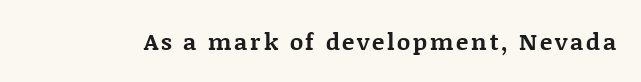
The words here are not underlined. Ascenders rise straight up at ninety degrees. What weight is shown? A full bold with thick strokes.
